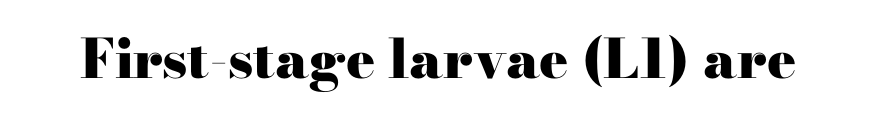
The image shows 54 px heavy, wide serif type, upright; set normal letter spacing, not underlined; high stroke contrast and a small x-height.
